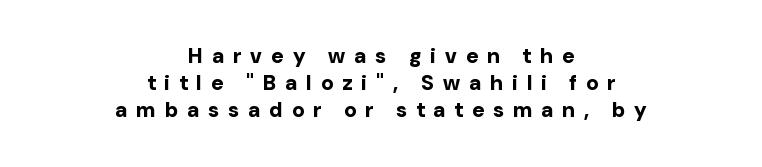
{"italic": "no", "bold": "yes", "underline": "no", "align": "center", "line_spacing": "normal", "line_spacing_ratio": 1.29, "letter_spacing": "wide", "letter_spacing_em": 0.44, "glyph_px": 21}
